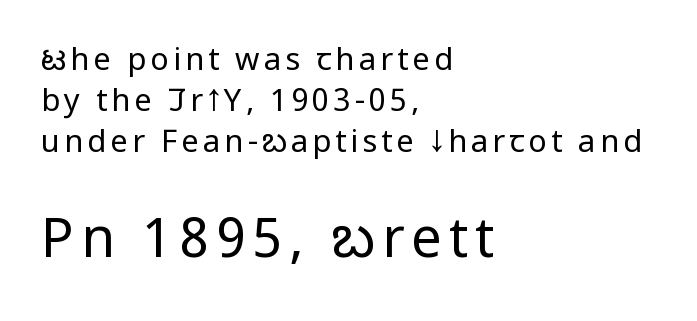
{"serif": "no", "italic": "no", "bold": "no", "weight": "regular", "width": "condensed", "stroke_contrast": "low", "x_height": "large", "monospaced": "no", "underline": "no", "align": "left", "line_spacing": "normal", "line_spacing_ratio": 1.32, "larger_block": "second", "size_ratio": 1.74, "glyph_px": 54}
